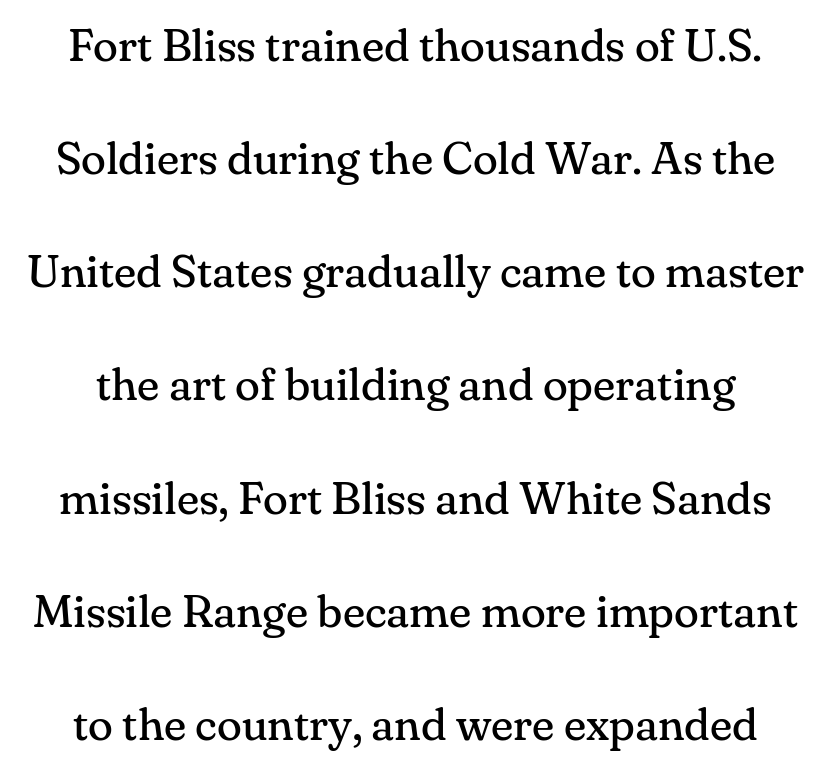
Q: Is the text bold? A: No.
Q: Is the text italic (slanted)? A: No, it is upright.
Q: Is the typeface a serif or a sans-serif typeface? A: Serif.
Q: Is the text underlined? A: No.
Q: Is the spacing between letters normal or unusually wide? A: Normal.
Q: Is the spacing between lines tight, normal or loose? A: Loose.
Q: Width (condensed, normal, or wide)? A: Normal.
Q: Stroke contrast? A: Medium.
Q: x-height? A: Small.
Q: Monospaced? A: No.
